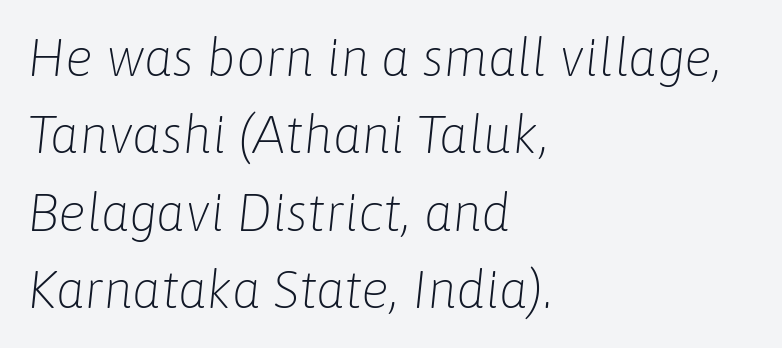
{"italic": "yes", "lean": "right", "slant_degrees": 6, "bold": "no", "weight": "light", "width": "normal", "stroke_contrast": "low", "x_height": "medium", "monospaced": "no", "underline": "no", "align": "left", "line_spacing": "normal", "line_spacing_ratio": 1.49, "letter_spacing": "normal", "letter_spacing_em": 0.0, "glyph_px": 52}
